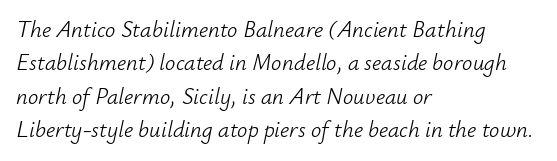
The image shows 23 px text type, italic (leaning right); set left-aligned, normal line spacing (1.45x), normal letter spacing, not underlined.
